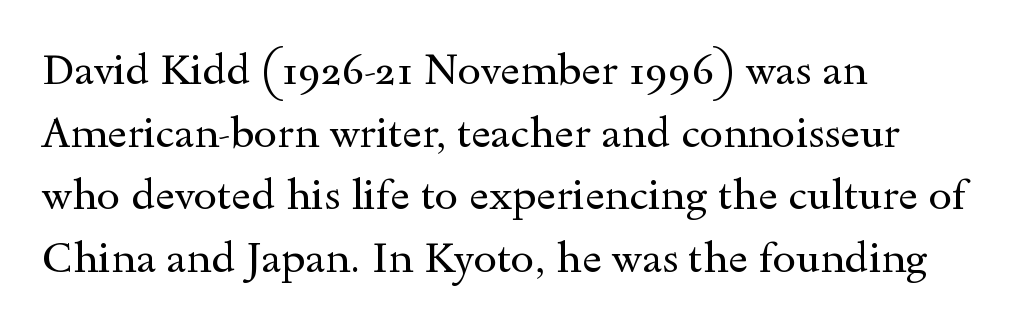
The image shows 42 px regular-weight, wide serif type, upright; set left-aligned, normal line spacing (1.49x), normal letter spacing, not underlined; a small x-height.
